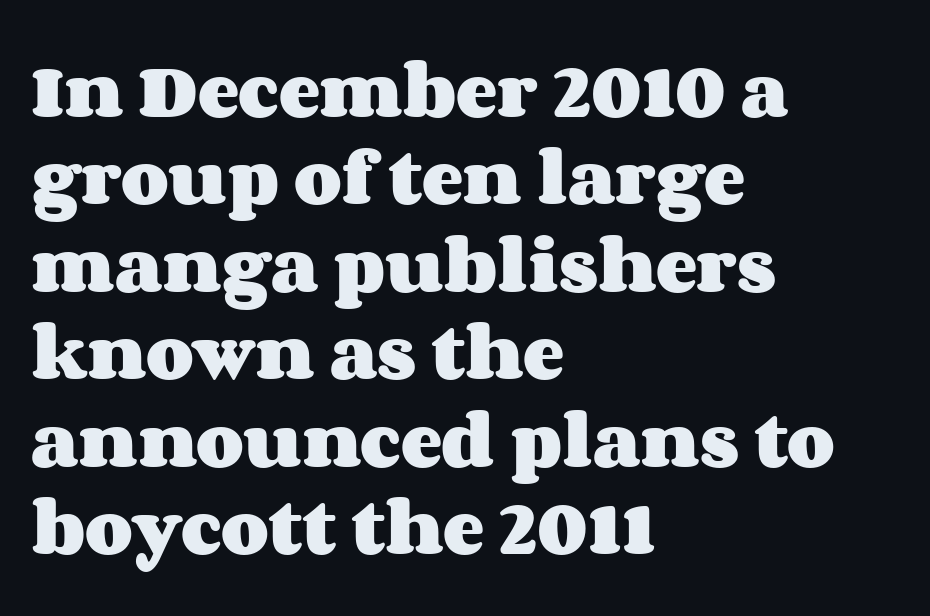
Q: Is the text bold? A: Yes.
Q: Is the text italic (slanted)? A: No, it is upright.
Q: Is the text underlined? A: No.
Q: How is the paragraph aligned? A: Left-aligned.
Q: Is the spacing between letters normal or unusually wide? A: Normal.
Q: Is the spacing between lines tight, normal or loose? A: Normal.
Q: Width (condensed, normal, or wide)? A: Wide.
Q: Stroke contrast? A: Medium.
Q: x-height? A: Large.
Q: Monospaced? A: No.
